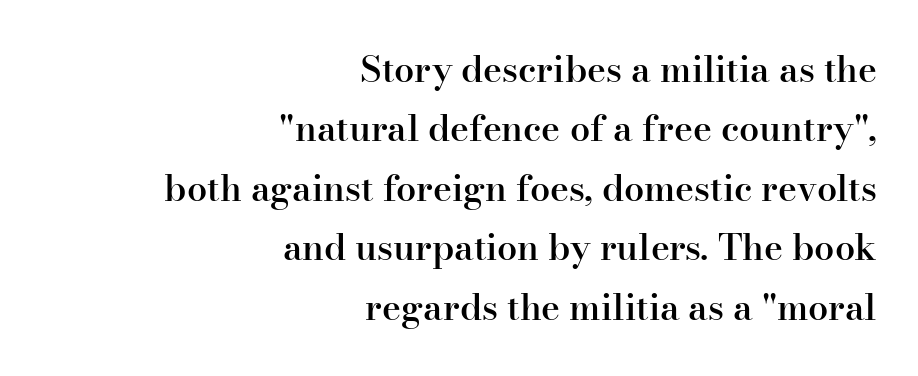
The image shows 36 px semibold serif type, upright; set right-aligned, normal line spacing (1.65x), normal letter spacing, not underlined; high stroke contrast and a small x-height.
